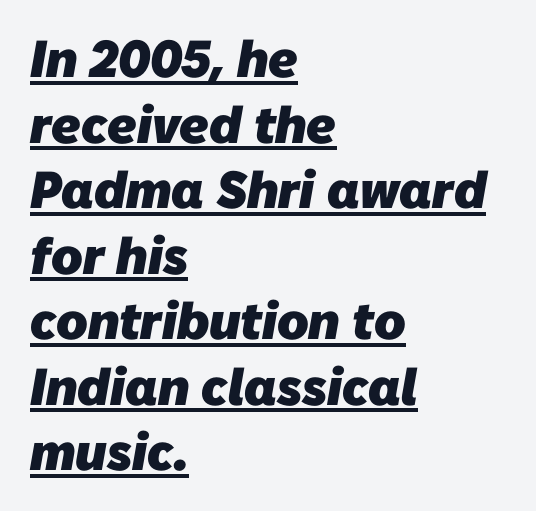
Emphasis by weight is at full strength: bold. Examine the stroke ends and you'll find no serifs. Check the space under the baseline: a stroke is drawn there. The typesetter chose a ragged-right arrangement here.
